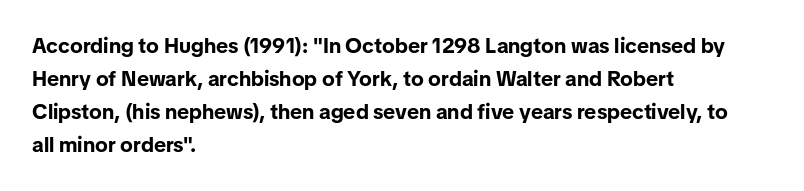
{"italic": "no", "bold": "yes", "underline": "no", "align": "left", "line_spacing": "normal", "line_spacing_ratio": 1.57, "letter_spacing": "normal", "letter_spacing_em": 0.0, "glyph_px": 21}
